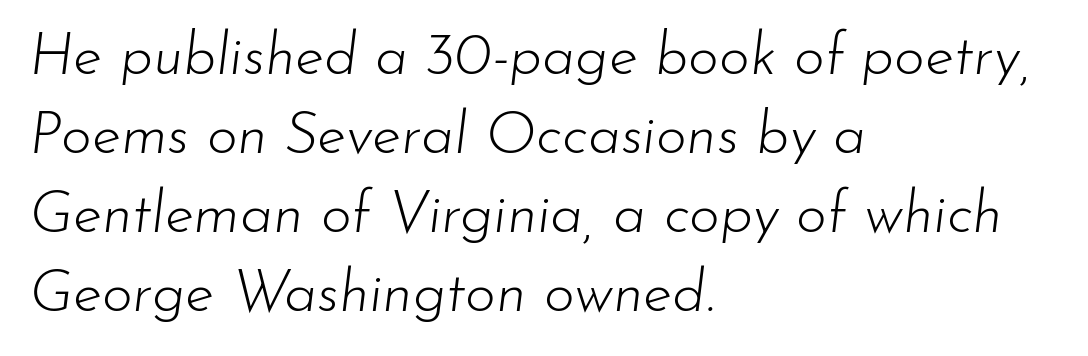
The image shows 59 px light type, italic (leaning right); set left-aligned, normal line spacing (1.34x), normal letter spacing, not underlined; low stroke contrast and a small x-height.
